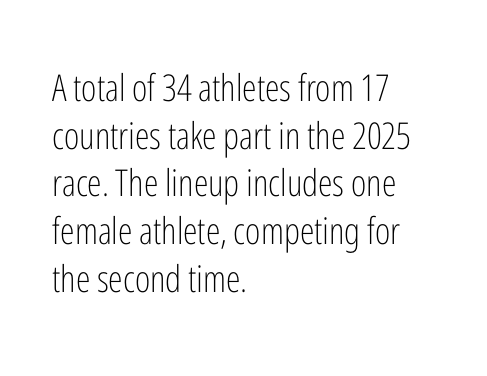
{"serif": "no", "italic": "no", "bold": "no", "weight": "light", "width": "condensed", "stroke_contrast": "low", "x_height": "medium", "monospaced": "no", "underline": "no", "align": "left", "line_spacing": "normal", "line_spacing_ratio": 1.29, "letter_spacing": "normal", "letter_spacing_em": 0.0, "glyph_px": 37}
